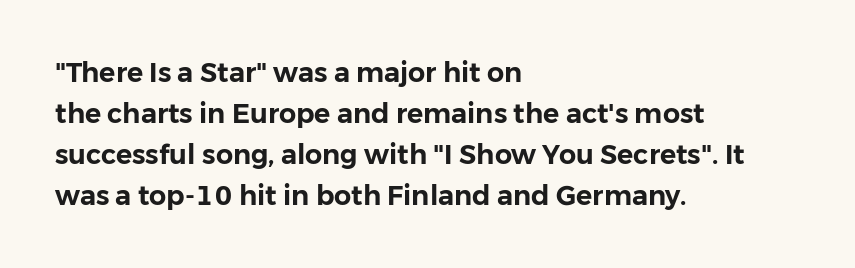
Underlining? Definitely not there. The passage shown stacks its lines at a standard gap. Tall strokes in this sample are plumb rather than angled. Is the block centered? No — it sits flush against the left margin.
